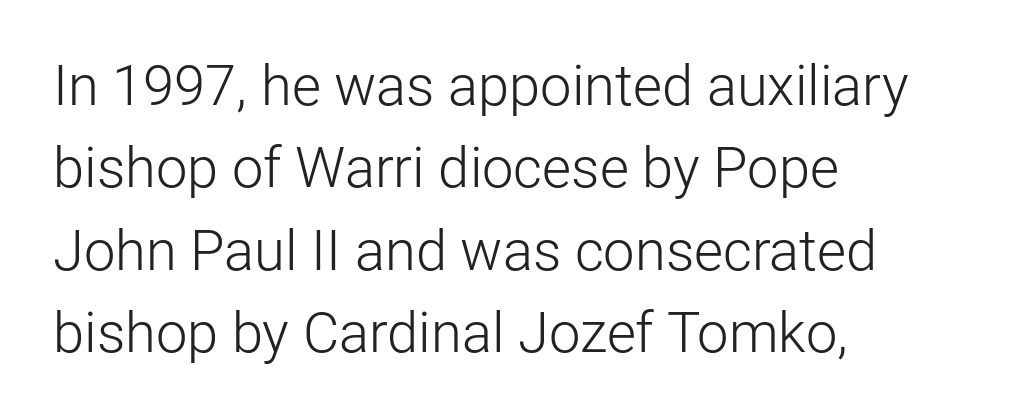
Is the stroke heavy? The answer is a plain regular-or-lighter. A clean baseline with only descenders dipping below it. Spacing verdict: proportional, widths tailored to each character. Type style note: lacks serifs.
